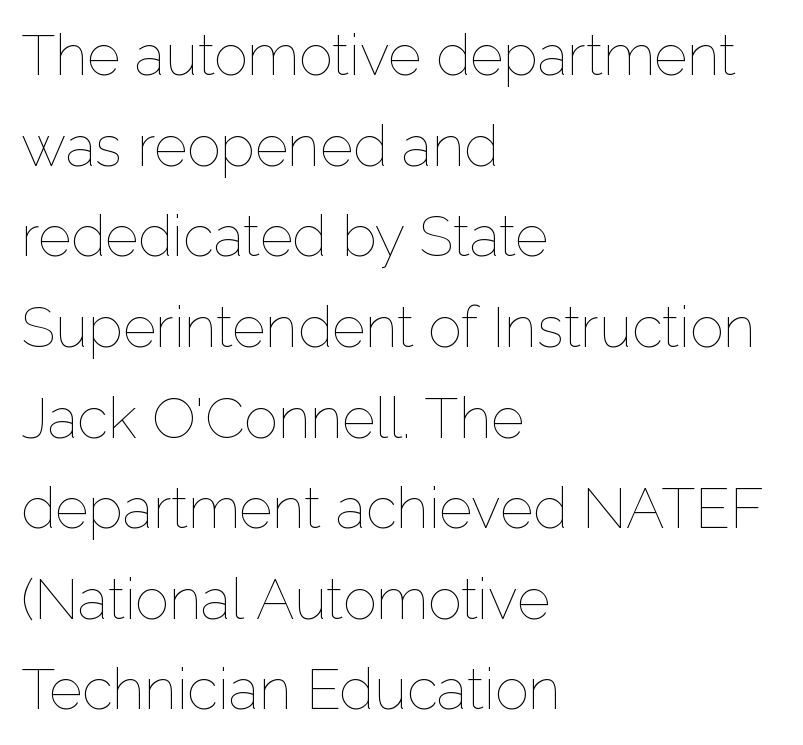
Q: Is the text bold? A: No.
Q: Is the text italic (slanted)? A: No, it is upright.
Q: Is the text underlined? A: No.
Q: How is the paragraph aligned? A: Left-aligned.
Q: Is the spacing between letters normal or unusually wide? A: Normal.
Q: Is the spacing between lines tight, normal or loose? A: Normal.
Q: Width (condensed, normal, or wide)? A: Normal.
Q: Stroke contrast? A: Low.
Q: x-height? A: Medium.
Q: Monospaced? A: No.
